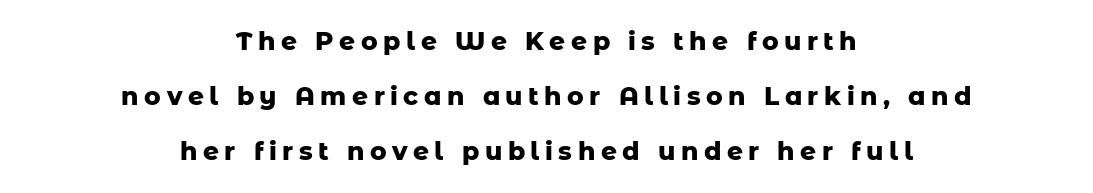
The image shows 25 px bold type, upright; set centered, loose line spacing (2.21x), unusually wide letter spacing (+0.22 em), not underlined.
